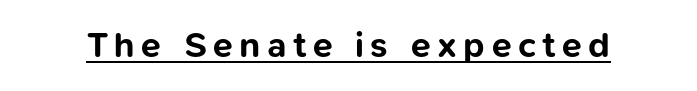
{"serif": "no", "italic": "no", "bold": "yes", "weight": "bold", "width": "normal", "stroke_contrast": "low", "x_height": "medium", "monospaced": "no", "underline": "yes", "glyph_px": 36}
